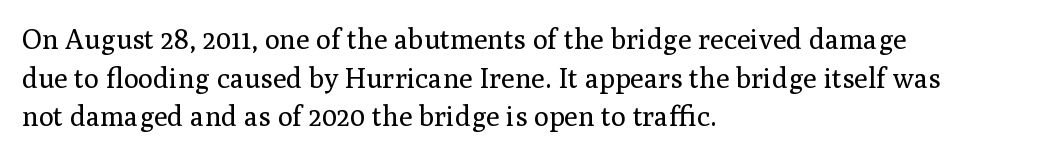
Each letter keeps its own natural width here, so spacing adapts to shape. The weight tops out at a normal text grade. A typesetter would label this face a serif. The line-height multiplier appears to be the usual default. This sample uses an upright cut, with every glyph sitting square on the baseline.
